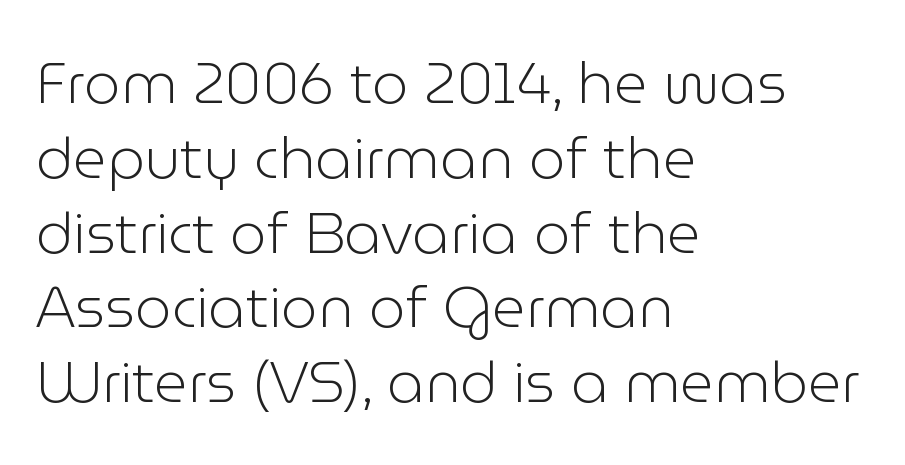
The image shows 58 px light sans-serif type, upright; set left-aligned, normal line spacing (1.29x), normal letter spacing, not underlined; low stroke contrast and a medium x-height.
